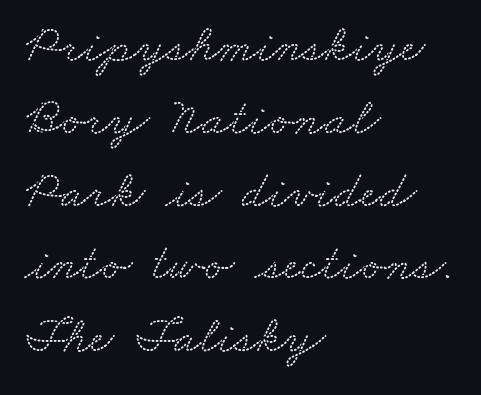
The image shows 52 px wide serif type; set left-aligned, normal line spacing (1.4x), normal letter spacing, not underlined; low stroke contrast and a small x-height.
